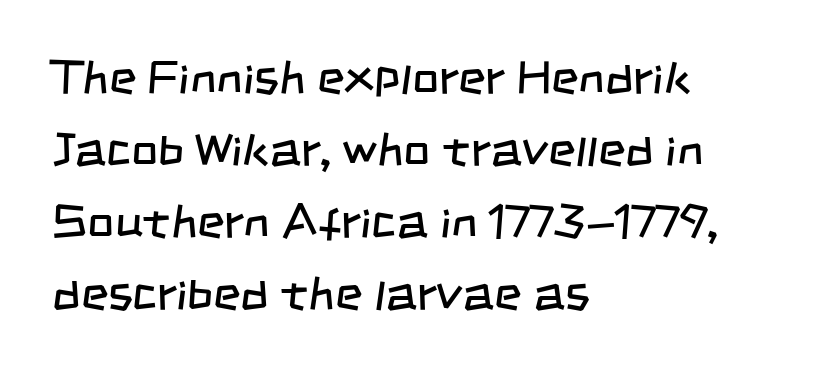
The image shows 47 px regular-weight, condensed sans-serif type; set left-aligned, normal line spacing (1.53x), normal letter spacing, not underlined; low stroke contrast and a large x-height.
